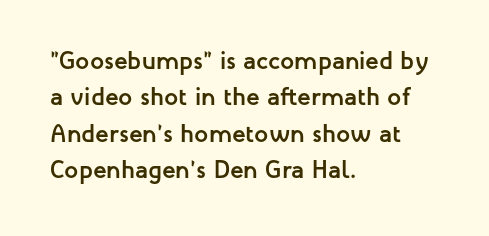
{"italic": "no", "bold": "yes", "underline": "no", "align": "left", "line_spacing": "normal", "line_spacing_ratio": 1.46, "letter_spacing": "normal", "letter_spacing_em": 0.0, "glyph_px": 25}
